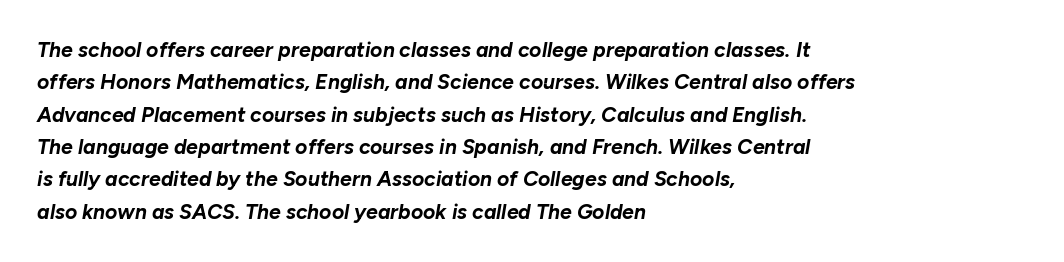
{"italic": "yes", "lean": "right", "slant_degrees": 10, "bold": "yes", "underline": "no", "align": "left", "line_spacing": "normal", "line_spacing_ratio": 1.54, "letter_spacing": "normal", "letter_spacing_em": 0.0, "glyph_px": 21}
